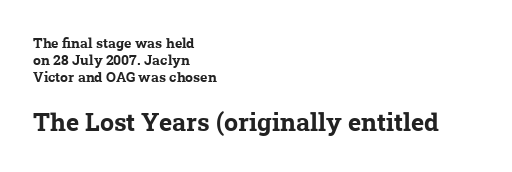
{"bold": "yes", "underline": "no", "align": "left", "line_spacing_ratio": 1.22, "letter_spacing": "normal", "letter_spacing_em": 0.0, "larger_block": "second", "size_ratio": 1.79, "glyph_px": 25}
